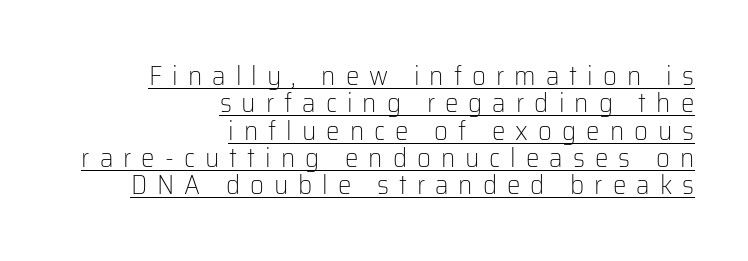
The cut favours lightness, reaching ordinary text weight at its darkest. The passage is arranged like a letterhead date or caption credit — flush right. Ascenders rise straight up at ninety degrees. Loose tracking; the words dissolve into strings of separated letters. Somebody hit Ctrl+U on this one — the words are underlined.
